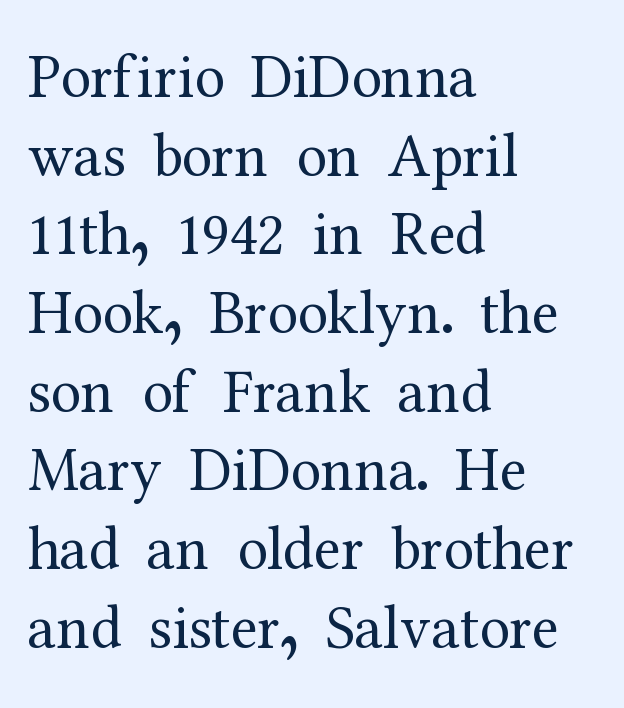
The rendering uses natural spacing where letterforms have individual widths. The block of text has a typical density, with ordinary space between rows. Examine the stroke ends and you'll spot serifs. The specimen reads as upright at a glance.
